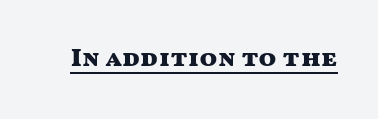
No extra tracking has been applied to these lines. Glance below the letters and you will spot a drawn line. Quick note: not italic, upright. The letters are bold, with thick, heavy strokes.
